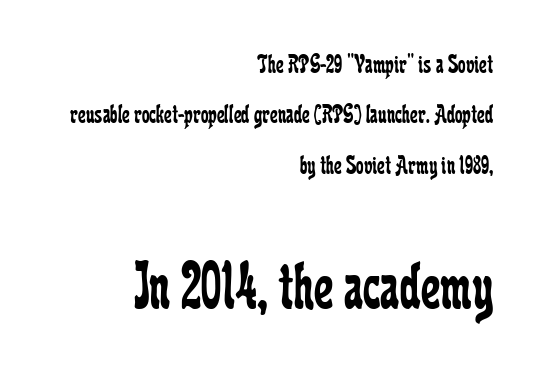
Q: Is the text bold? A: No.
Q: Is the text italic (slanted)? A: No, it is upright.
Q: Is the typeface a serif or a sans-serif typeface? A: Serif.
Q: Is the text underlined? A: No.
Q: How is the paragraph aligned? A: Right-aligned.
Q: Is the spacing between letters normal or unusually wide? A: Normal.
Q: Which block of text is set in a larger size, the first (top) or the second (bottom)? A: The second (bottom) one.
Q: Width (condensed, normal, or wide)? A: Condensed.
Q: Stroke contrast? A: Low.
Q: x-height? A: Medium.
Q: Monospaced? A: No.
